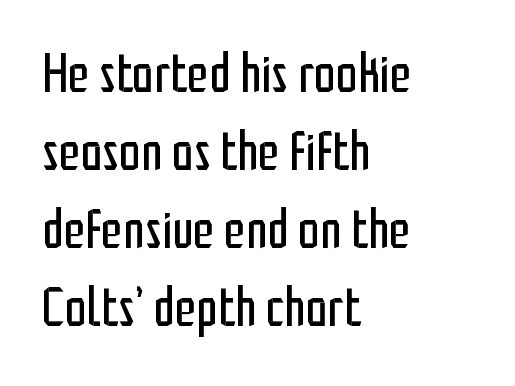
The image shows 55 px regular-weight, condensed sans-serif type, upright; set left-aligned, normal line spacing (1.42x), normal letter spacing, not underlined; low stroke contrast and a medium x-height.
